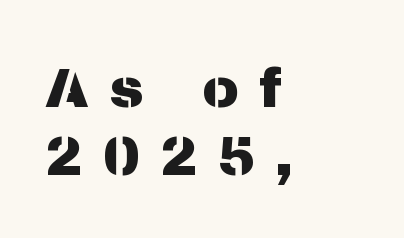
Q: Is the text italic (slanted)? A: No, it is upright.
Q: Is the typeface a serif or a sans-serif typeface? A: Sans-serif.
Q: Is the text underlined? A: No.
Q: How is the paragraph aligned? A: Left-aligned.
Q: Is the spacing between letters normal or unusually wide? A: Unusually wide.
Q: Width (condensed, normal, or wide)? A: Normal.
Q: Stroke contrast? A: Medium.
Q: x-height? A: Medium.
Q: Monospaced? A: No.
